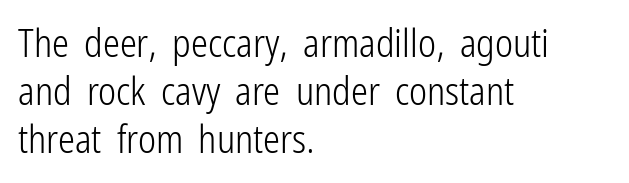
The image shows 38 px light, condensed sans-serif type, upright; set left-aligned, normal line spacing (1.26x), normal letter spacing, not underlined; low stroke contrast and a medium x-height.
